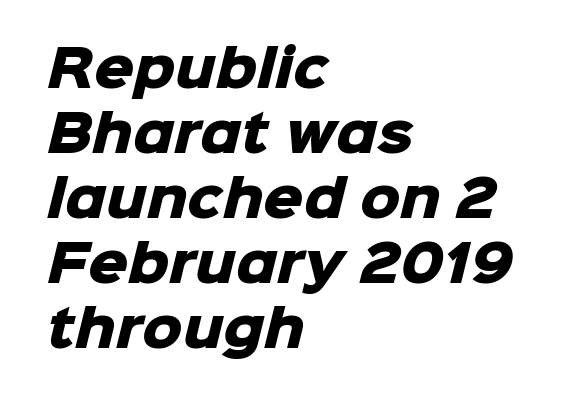
Q: Is the text bold? A: Yes.
Q: Is the typeface a serif or a sans-serif typeface? A: Sans-serif.
Q: Is the text underlined? A: No.
Q: How is the paragraph aligned? A: Left-aligned.
Q: Is the spacing between letters normal or unusually wide? A: Normal.
Q: Is the spacing between lines tight, normal or loose? A: Normal.
Q: Width (condensed, normal, or wide)? A: Normal.
Q: Stroke contrast? A: Low.
Q: x-height? A: Medium.
Q: Monospaced? A: No.
